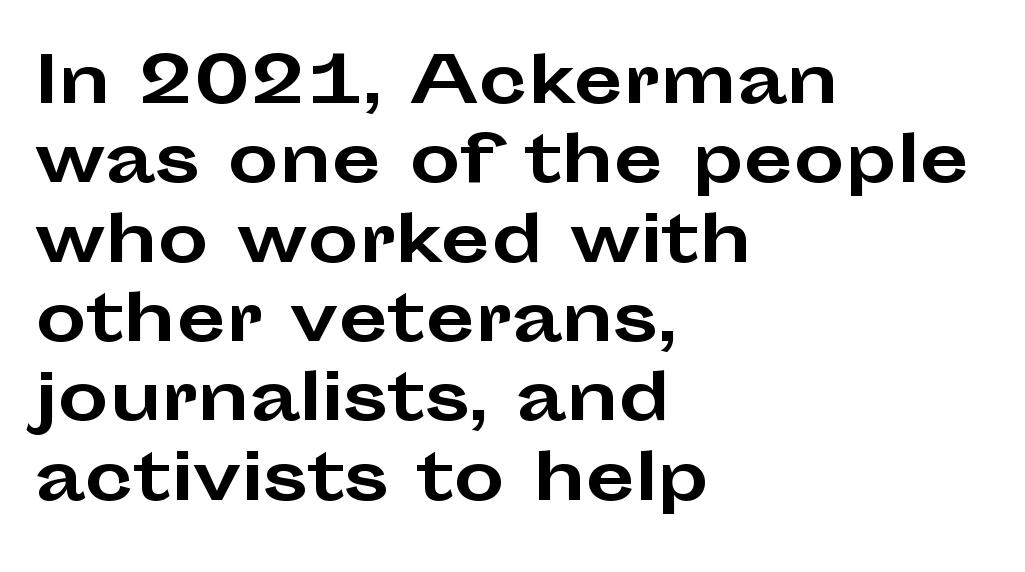
Q: Is the text bold? A: Yes.
Q: Is the text italic (slanted)? A: No, it is upright.
Q: Is the typeface a serif or a sans-serif typeface? A: Sans-serif.
Q: Is the text underlined? A: No.
Q: How is the paragraph aligned? A: Left-aligned.
Q: Is the spacing between letters normal or unusually wide? A: Normal.
Q: Width (condensed, normal, or wide)? A: Wide.
Q: Stroke contrast? A: Low.
Q: x-height? A: Medium.
Q: Monospaced? A: No.
